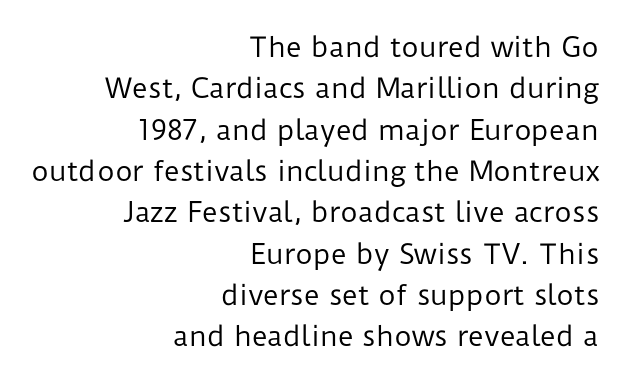
{"italic": "no", "bold": "no", "underline": "no", "align": "right", "line_spacing": "normal", "line_spacing_ratio": 1.53, "letter_spacing": "normal", "letter_spacing_em": 0.0, "glyph_px": 27}
